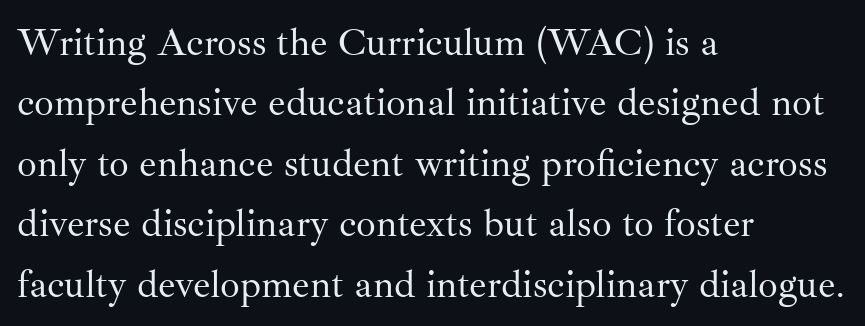
Unlike a clean sans, this face finishes its strokes with serifs. Heft: none added — not bold. Here the designer chose a conventional face with non-uniform glyph widths. Which margin do the lines hug? The left one — the right edge is uneven. The foot of each line stays bare and open. Nothing unusual about the tracking: characters are spaced as the font intends.
